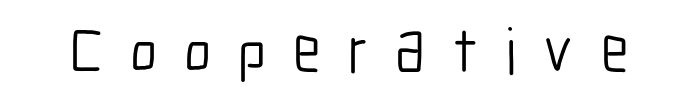
{"serif": "no", "italic": "no", "bold": "no", "weight": "light", "width": "condensed", "stroke_contrast": "low", "x_height": "medium", "monospaced": "no", "underline": "no", "letter_spacing": "wide", "letter_spacing_em": 0.42, "glyph_px": 64}
